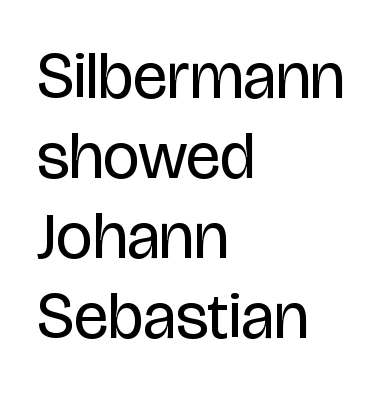
The image shows 65 px regular-weight, condensed sans-serif type, upright; set left-aligned, line spacing 1.23x, normal letter spacing, not underlined; low stroke contrast and a large x-height.
